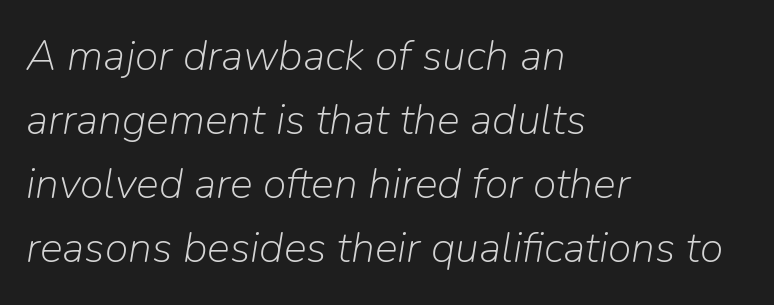
Q: Is the text bold? A: No.
Q: Is the text italic (slanted)? A: Yes, it leans right by about 9 degrees.
Q: Is the text underlined? A: No.
Q: How is the paragraph aligned? A: Left-aligned.
Q: Is the spacing between letters normal or unusually wide? A: Normal.
Q: Is the spacing between lines tight, normal or loose? A: Normal.
Q: Width (condensed, normal, or wide)? A: Normal.
Q: Stroke contrast? A: Low.
Q: x-height? A: Medium.
Q: Monospaced? A: No.
